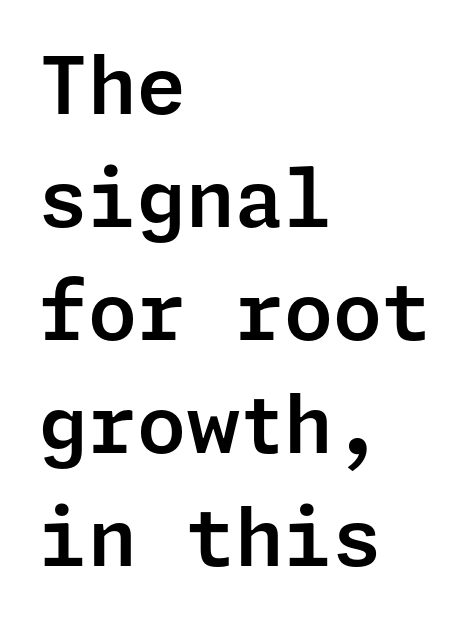
Q: Is the text italic (slanted)? A: No, it is upright.
Q: Is the typeface a serif or a sans-serif typeface? A: Sans-serif.
Q: Is the text underlined? A: No.
Q: How is the paragraph aligned? A: Left-aligned.
Q: Is the spacing between letters normal or unusually wide? A: Normal.
Q: Is the spacing between lines tight, normal or loose? A: Normal.
Q: Width (condensed, normal, or wide)? A: Normal.
Q: Stroke contrast? A: Low.
Q: x-height? A: Medium.
